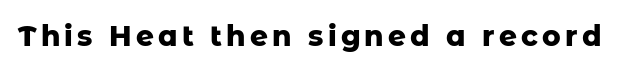
A clean baseline with only descenders dipping below it. Every letter is thick-stroked: bold, no question. Every stem runs plumb, perpendicular to the baseline. Typographically, this falls in the sans-serif category.
